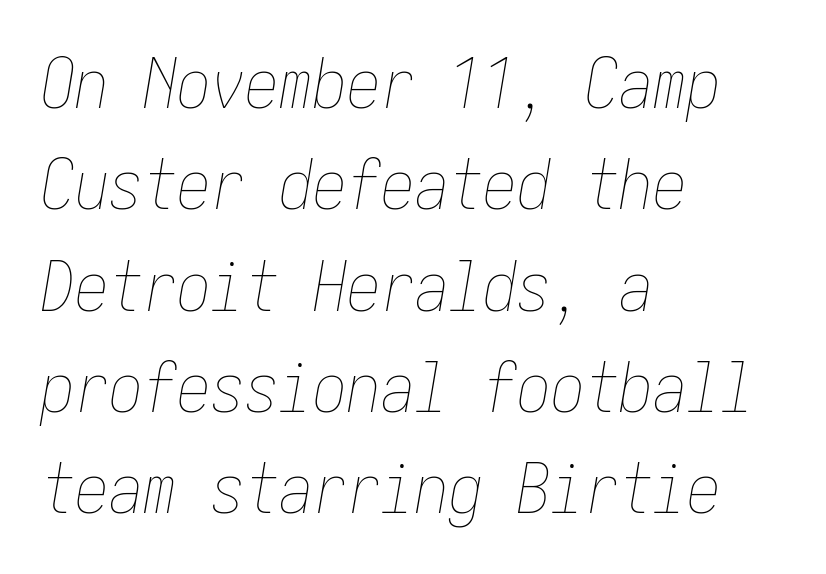
Q: Is the text bold? A: No.
Q: Is the text italic (slanted)? A: Yes, it leans right by about 10 degrees.
Q: Is the text underlined? A: No.
Q: How is the paragraph aligned? A: Left-aligned.
Q: Is the spacing between letters normal or unusually wide? A: Normal.
Q: Is the spacing between lines tight, normal or loose? A: Normal.
Q: Width (condensed, normal, or wide)? A: Condensed.
Q: Stroke contrast? A: Low.
Q: x-height? A: Medium.
